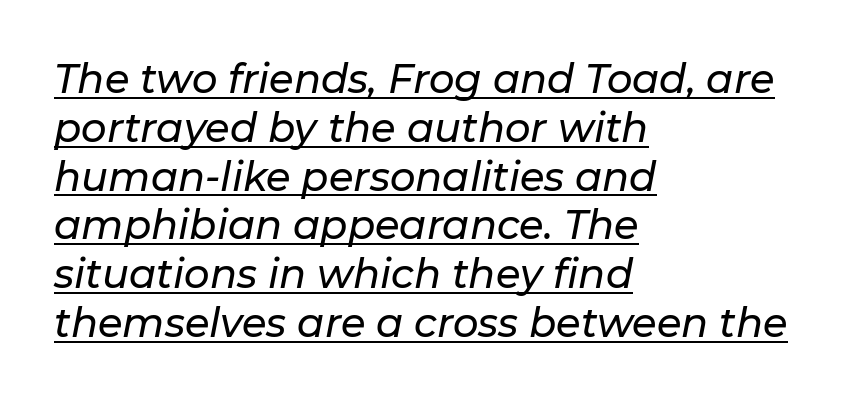
{"italic": "yes", "lean": "right", "slant_degrees": 11, "width": "normal", "stroke_contrast": "low", "x_height": "medium", "monospaced": "no", "underline": "yes", "align": "left", "line_spacing_ratio": 1.22, "letter_spacing": "normal", "letter_spacing_em": 0.0, "glyph_px": 40}
